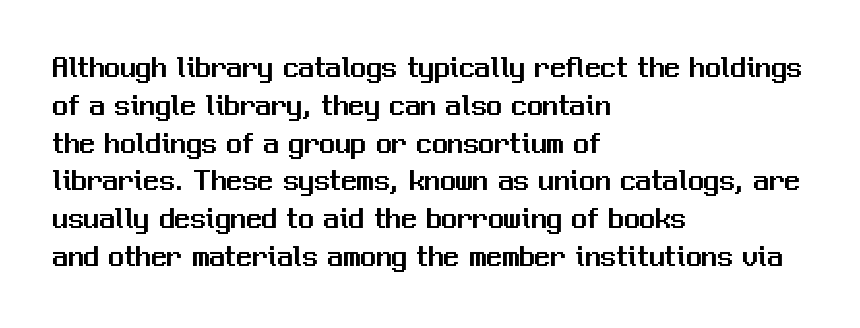
Q: Is the text italic (slanted)? A: No, it is upright.
Q: Is the typeface a serif or a sans-serif typeface? A: Sans-serif.
Q: Is the text underlined? A: No.
Q: How is the paragraph aligned? A: Left-aligned.
Q: Is the spacing between letters normal or unusually wide? A: Normal.
Q: Width (condensed, normal, or wide)? A: Normal.
Q: Stroke contrast? A: Medium.
Q: x-height? A: Medium.
Q: Monospaced? A: No.
